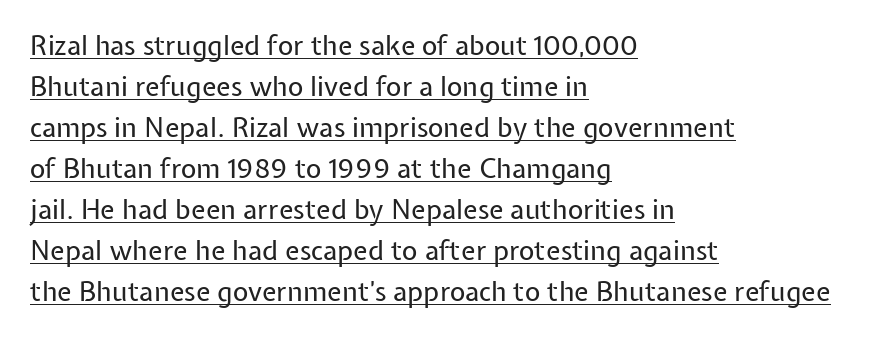
Q: Is the text bold? A: No.
Q: Is the text italic (slanted)? A: No, it is upright.
Q: Is the text underlined? A: Yes.
Q: How is the paragraph aligned? A: Left-aligned.
Q: Is the spacing between letters normal or unusually wide? A: Normal.
Q: Is the spacing between lines tight, normal or loose? A: Normal.
